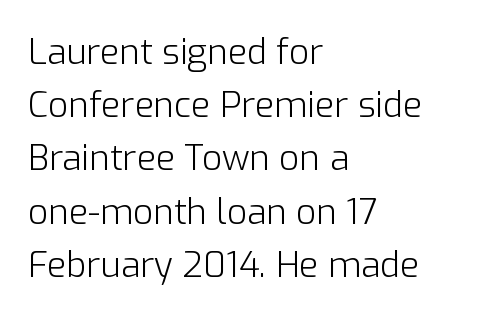
The baseline area is clear. Students, observe: this is what conventionally led text looks like. The rag falls on the right side of this text block. Note the varied advance widths — an 'i' is clearly narrower than an 'm'. The letters stand straight up with perfectly vertical stems.
